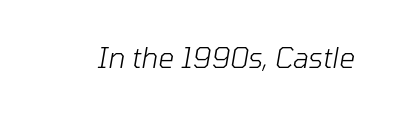
This sample has the flowing, uneven cadence of proportional lettering. The typography opts for an oblique posture over an upright one. Bare-footed words on every line. The strokes are not fattened; the text isn't bold.
